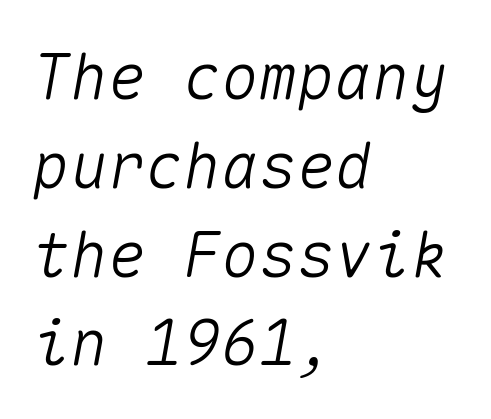
The paragraph shown leans on its left margin. A typesetter would call this monospace, since all characters share one set width. Regular leading. You can tell it's italic because the verticals aren't actually vertical. What stands out about the letter spacing? Nothing — it is the standard amount.
